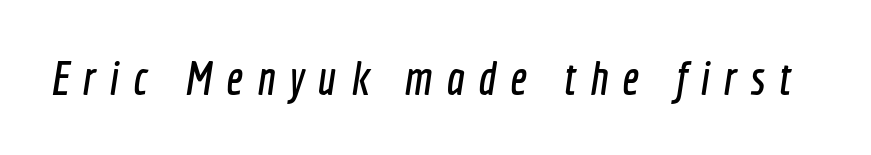
Check under the words: just untouched page. Nope, no serifs anywhere on these letters. Compared with typical body copy, the letter spacing here is much looser. The letters advance in unequal steps, a hallmark of proportional type.
